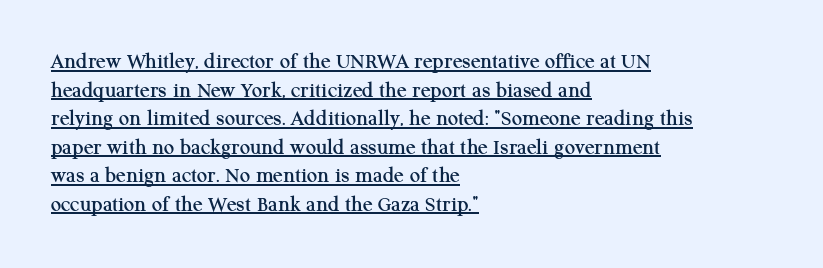
Q: Is the text italic (slanted)? A: No, it is upright.
Q: Is the text underlined? A: Yes.
Q: How is the paragraph aligned? A: Left-aligned.
Q: Is the spacing between letters normal or unusually wide? A: Normal.
